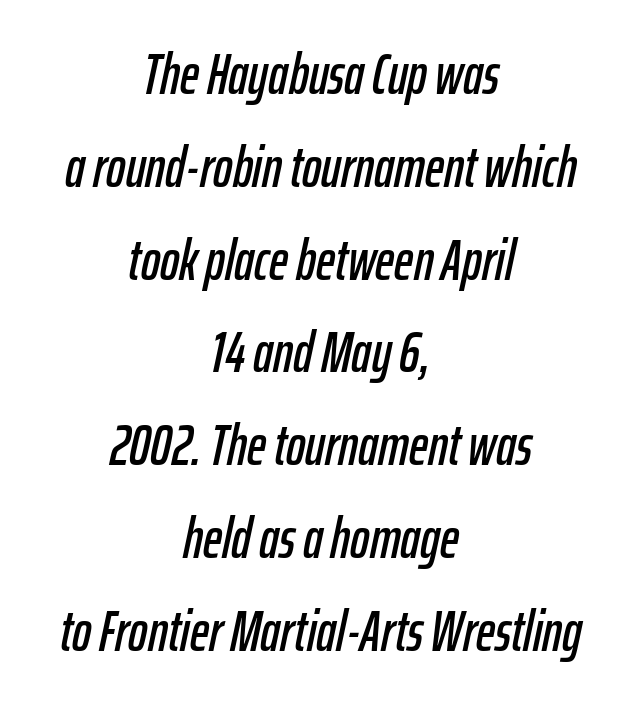
{"italic": "yes", "lean": "right", "slant_degrees": 12, "width": "condensed", "stroke_contrast": "low", "x_height": "medium", "monospaced": "no", "underline": "no", "align": "center", "line_spacing": "normal", "line_spacing_ratio": 1.6, "letter_spacing": "normal", "letter_spacing_em": 0.0, "glyph_px": 58}
